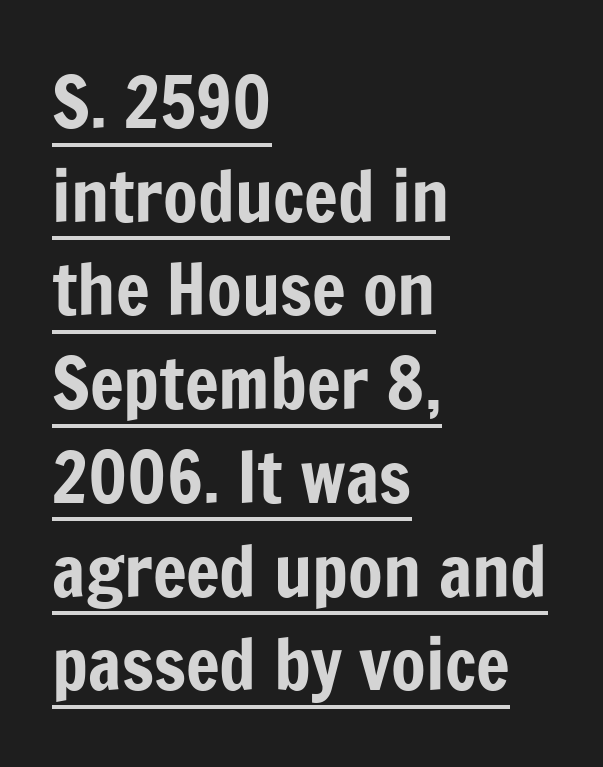
The image shows 71 px condensed sans-serif type, upright; set left-aligned, normal line spacing (1.32x), normal letter spacing, underlined; low stroke contrast and a medium x-height.
